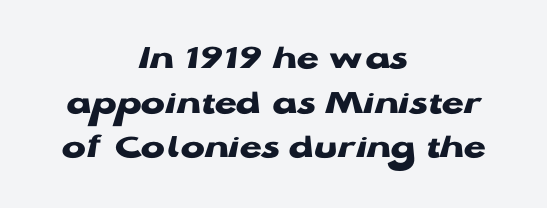
{"serif": "no", "italic": "no", "bold": "yes", "weight": "heavy", "width": "wide", "stroke_contrast": "low", "x_height": "medium", "monospaced": "no", "underline": "no", "align": "center", "line_spacing_ratio": 1.24, "letter_spacing": "normal", "letter_spacing_em": 0.0, "glyph_px": 36}
